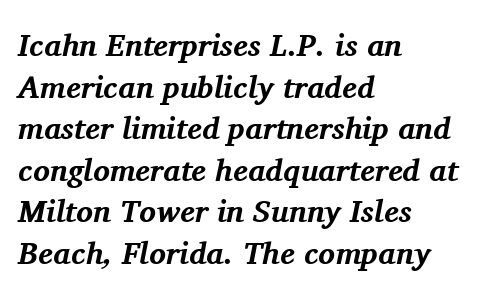
The paragraph has a hard left edge and a soft right edge. To sum up the face: it has serifs. Clear beneath every line of the passage. The passage shown is emphatically bold.
